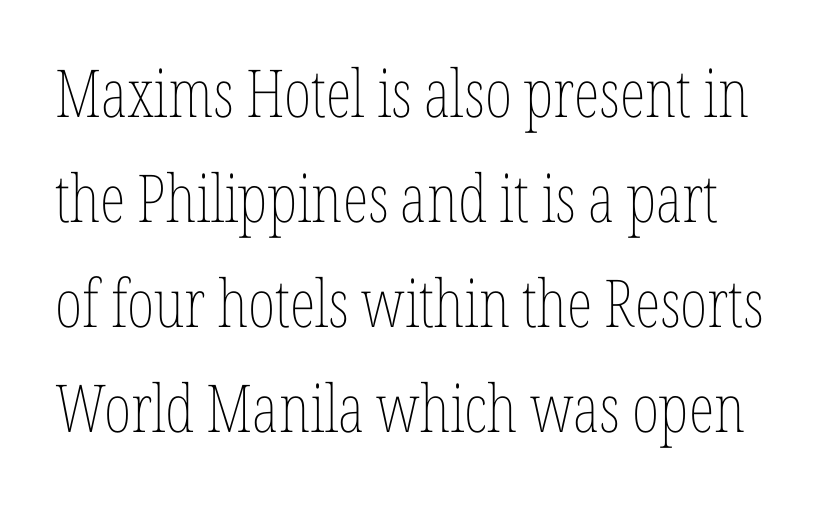
{"italic": "no", "bold": "no", "weight": "thin", "width": "condensed", "stroke_contrast": "low", "x_height": "medium", "monospaced": "no", "underline": "no", "line_spacing": "normal", "line_spacing_ratio": 1.59, "letter_spacing": "normal", "letter_spacing_em": 0.0, "glyph_px": 66}
